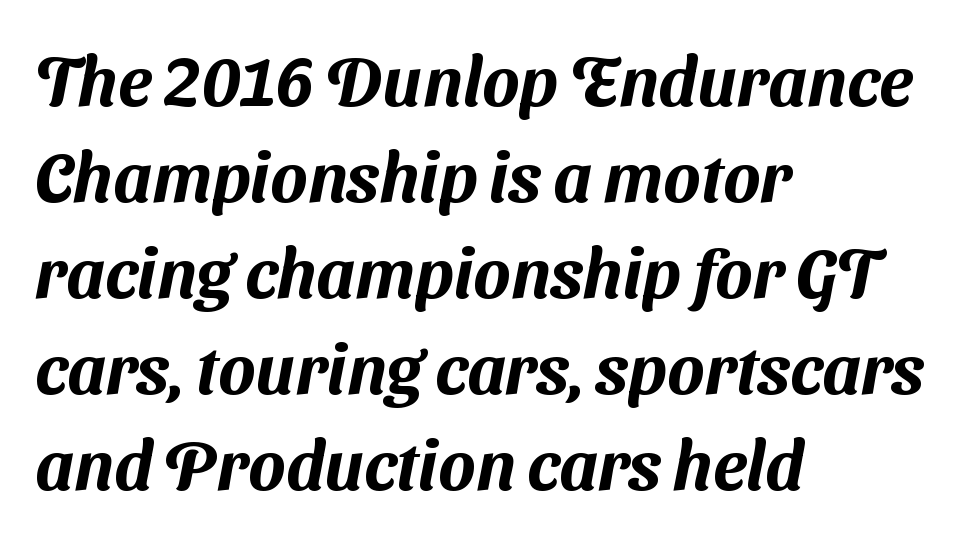
The vertical gap from one line to the next is medium. Is the block centered? No — it sits flush against the left margin. Are there feet on the stems? There aren't — it's a sans. The letters advance in unequal steps, a hallmark of proportional type. Students, note that the glyphs here touch the page at normal intervals.
